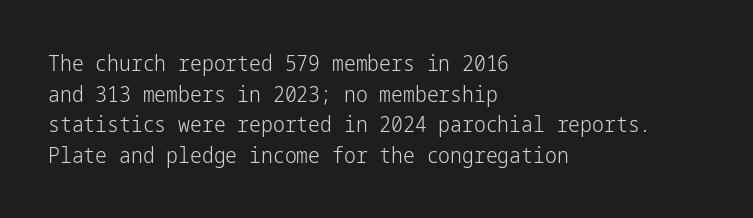
The strip under each line holds only bare page. The lines in this sample share a left origin and differ only in where they stop. The block of text has a typical density, with ordinary space between rows. A typesetter would call this zero additional tracking. Each stroke keeps to a modest, everyday thickness or less. Style check: upright.
